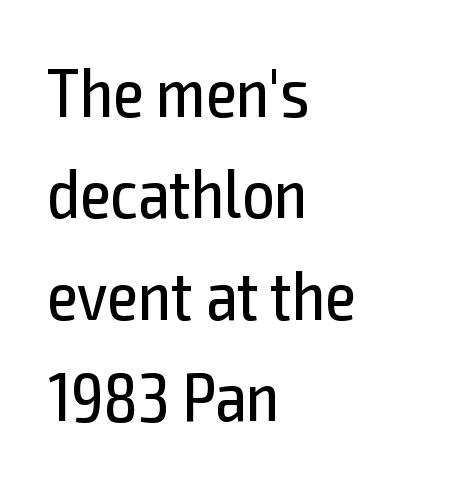
Type style note: lacks serifs. Short and long lines alike share a common starting point at left. Nothing heavy about these letters — not bold at all. If you measured baseline to baseline, you'd find a middling distance.
